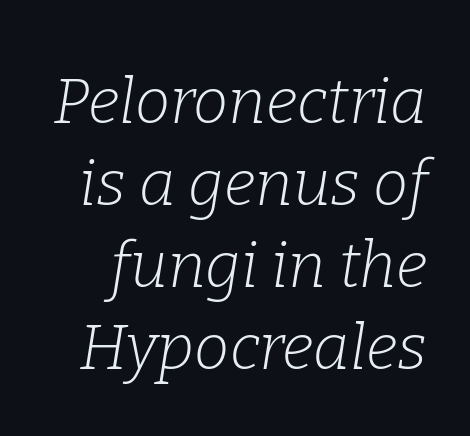
The letters advance in unequal steps, a hallmark of proportional type. The passage shown leans; its letterforms are oblique. This sample keeps an unexceptional amount of space between lines. The type family on display is of the serif kind. The letters look calm and open, with moderate or lighter stems. The baseline area is clear.
